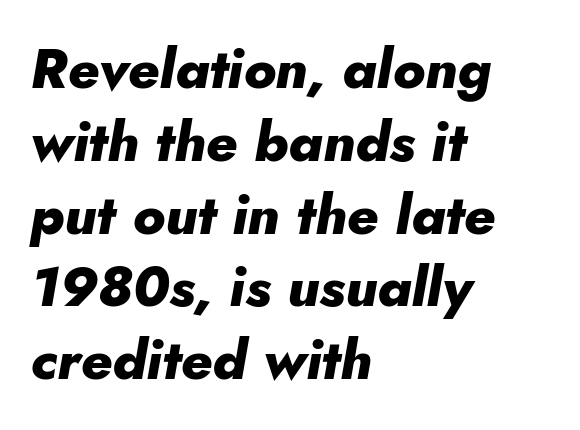
{"italic": "yes", "lean": "right", "slant_degrees": 10, "bold": "yes", "weight": "heavy", "width": "normal", "stroke_contrast": "low", "x_height": "small", "monospaced": "no", "underline": "no", "align": "left", "line_spacing": "normal", "line_spacing_ratio": 1.3, "letter_spacing": "normal", "letter_spacing_em": 0.0, "glyph_px": 56}
